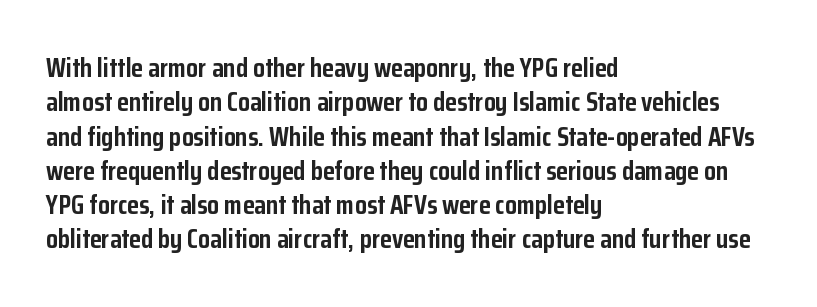
{"italic": "no", "bold": "yes", "underline": "no", "align": "left", "line_spacing": "normal", "line_spacing_ratio": 1.27, "letter_spacing": "normal", "letter_spacing_em": 0.0, "glyph_px": 27}
